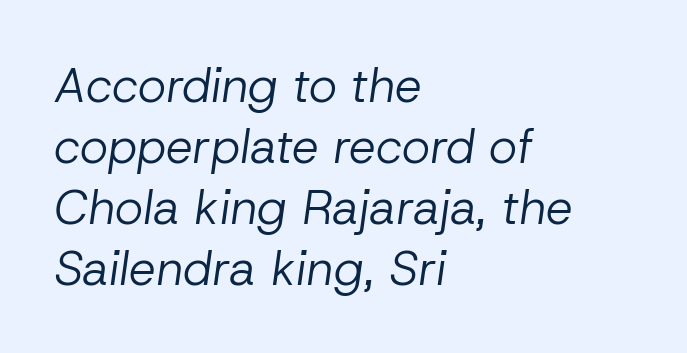
{"italic": "yes", "lean": "right", "slant_degrees": 8, "bold": "no", "weight": "regular", "width": "normal", "stroke_contrast": "low", "x_height": "medium", "monospaced": "no", "underline": "no", "align": "left", "line_spacing": "normal", "line_spacing_ratio": 1.27, "letter_spacing": "normal", "letter_spacing_em": 0.0, "glyph_px": 48}
